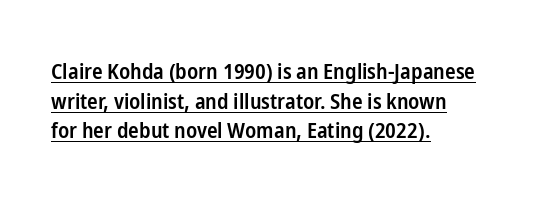
Q: Is the text bold? A: Semi-bold.
Q: Is the text italic (slanted)? A: No, it is upright.
Q: Is the text underlined? A: Yes.
Q: How is the paragraph aligned? A: Left-aligned.
Q: Is the spacing between letters normal or unusually wide? A: Normal.
Q: Is the spacing between lines tight, normal or loose? A: Normal.
